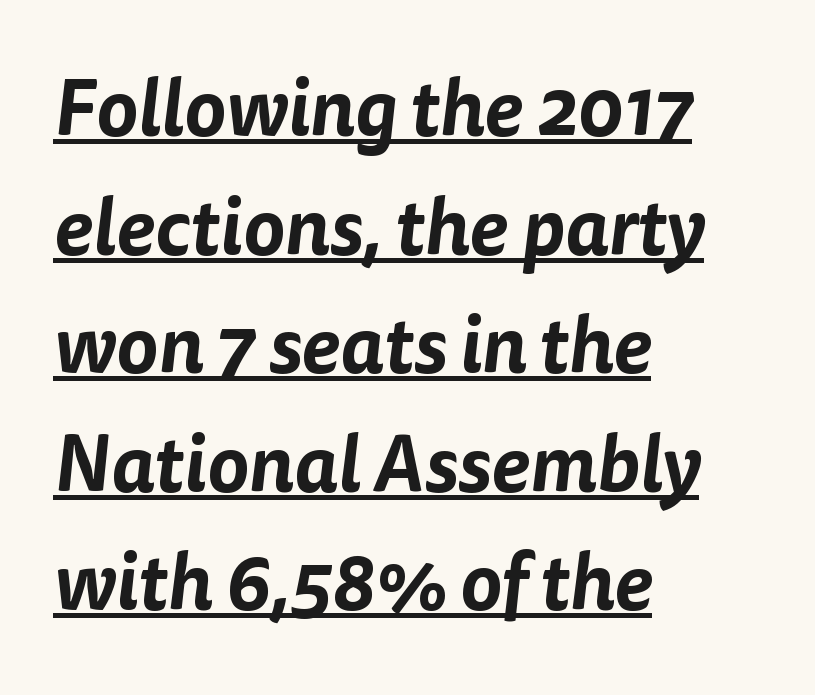
The vertical gap from one line to the next is medium. Observe the absence of serifs on each vertical stroke in this sample. Every row of glyphs begins at an identical x-position on the left. A typesetter would call this proportional, since set widths differ per character.
